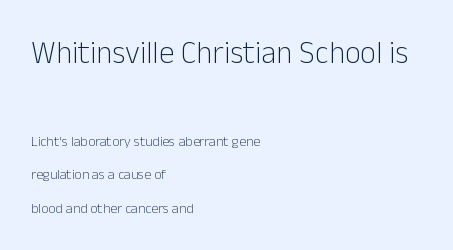
{"serif": "no", "italic": "no", "bold": "no", "weight": "light", "width": "normal", "stroke_contrast": "low", "x_height": "medium", "monospaced": "no", "underline": "no", "align": "left", "line_spacing": "loose", "line_spacing_ratio": 2.41, "letter_spacing": "normal", "letter_spacing_em": 0.0, "larger_block": "first", "size_ratio": 2.21, "glyph_px": 31}
